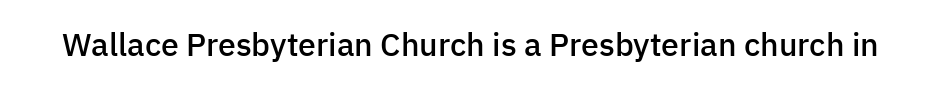
The image shows 32 px semibold sans-serif type, upright; set normal letter spacing, not underlined; low stroke contrast and a medium x-height.
